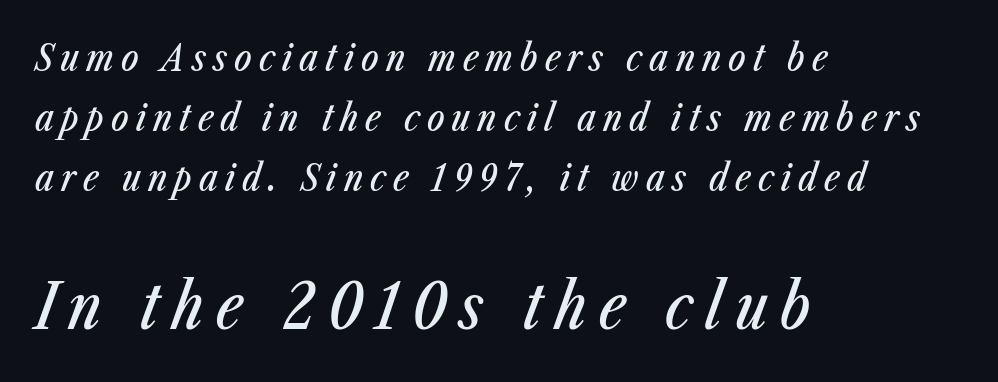
Q: Is the text italic (slanted)? A: Yes, it leans right by about 23 degrees.
Q: Is the text underlined? A: No.
Q: How is the paragraph aligned? A: Left-aligned.
Q: Is the spacing between lines tight, normal or loose? A: Normal.
Q: Which block of text is set in a larger size, the first (top) or the second (bottom)? A: The second (bottom) one.
Q: Width (condensed, normal, or wide)? A: Condensed.
Q: Stroke contrast? A: Low.
Q: x-height? A: Medium.
Q: Monospaced? A: No.
